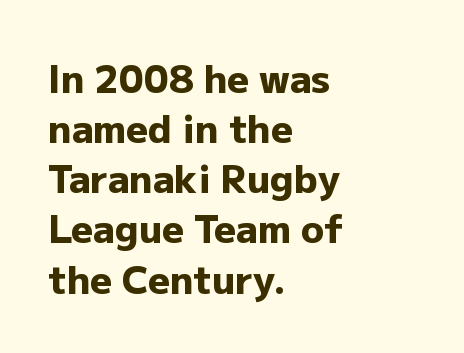
Typeset ragged right — the left edge is the straight one. Does the leading feel generous? No, just average. Strokes here are thick enough to call this a true bold. The passage shown is typed in a proportional face where columns would drift.
